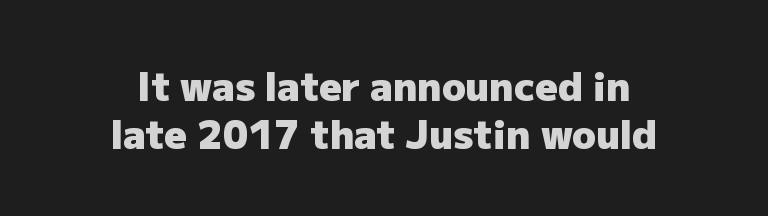
Every stem runs plumb, perpendicular to the baseline. Is this a sans? Yes — the strokes have no serifs. Line starts and ends both wander, symmetrically. The passage shown is typed in a proportional face where columns would drift. The typesetting leans heavy: a genuine bold. The horizontal fit of the characters is conventional and even.
